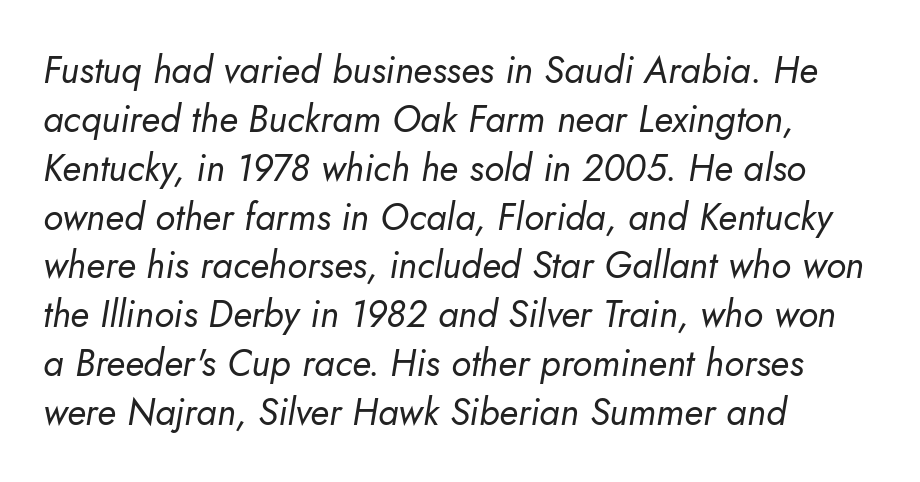
{"italic": "yes", "lean": "right", "slant_degrees": 10, "bold": "no", "weight": "regular", "width": "normal", "stroke_contrast": "low", "x_height": "small", "monospaced": "no", "underline": "no", "align": "left", "line_spacing": "normal", "line_spacing_ratio": 1.32, "letter_spacing": "normal", "letter_spacing_em": 0.0, "glyph_px": 37}
